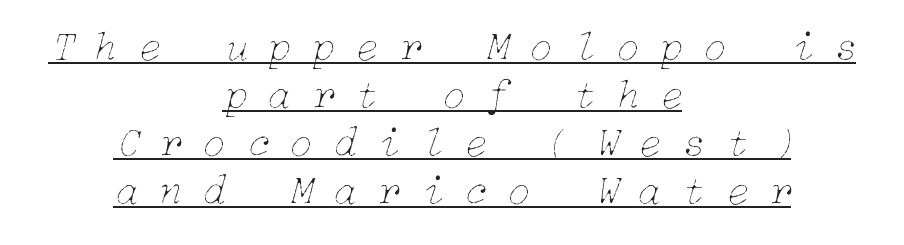
The image shows 42 px thin type, italic (leaning right); set centered, tight line spacing (1.14x), unusually wide letter spacing (+0.49 em), underlined; low stroke contrast and a medium x-height.
